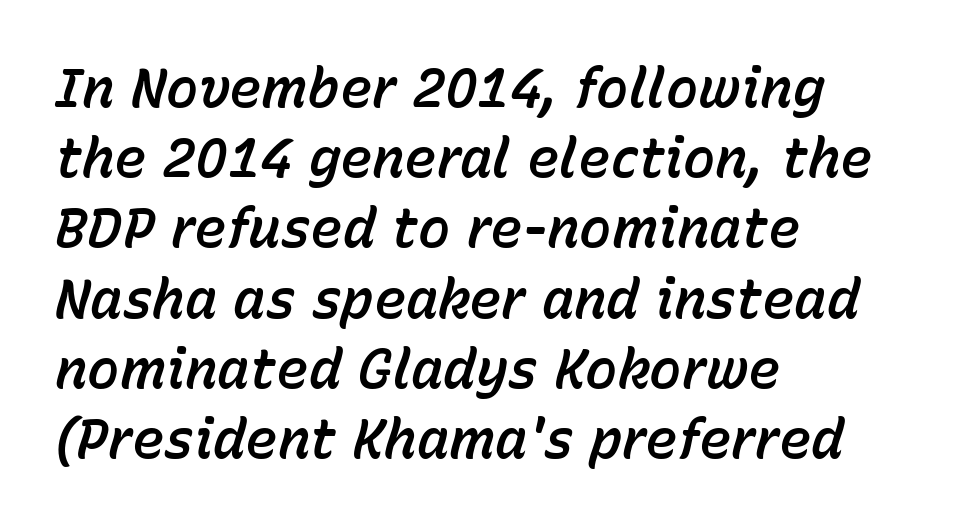
This sample has the flowing, uneven cadence of proportional lettering. The space between consecutive lines is moderate. The words here are not underlined. Horizontally, the lines are justified to the leading edge only.
